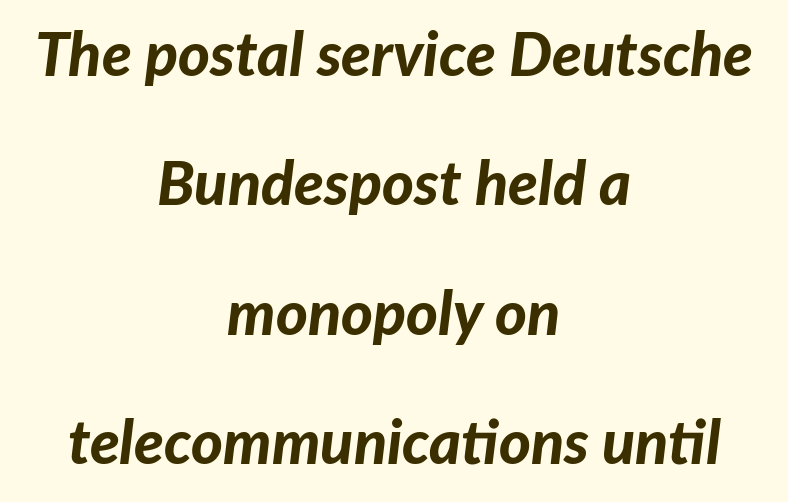
Q: Is the text bold? A: Yes.
Q: Is the text italic (slanted)? A: Yes, it leans right by about 7 degrees.
Q: Is the text underlined? A: No.
Q: How is the paragraph aligned? A: Centered.
Q: Is the spacing between letters normal or unusually wide? A: Normal.
Q: Is the spacing between lines tight, normal or loose? A: Loose.
Q: Width (condensed, normal, or wide)? A: Normal.
Q: Stroke contrast? A: Low.
Q: x-height? A: Medium.
Q: Monospaced? A: No.
